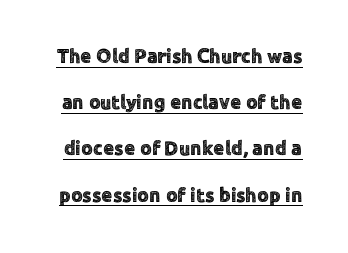
Q: Is the text italic (slanted)? A: No, it is upright.
Q: Is the text underlined? A: Yes.
Q: Is the spacing between letters normal or unusually wide? A: Normal.
Q: Is the spacing between lines tight, normal or loose? A: Loose.
